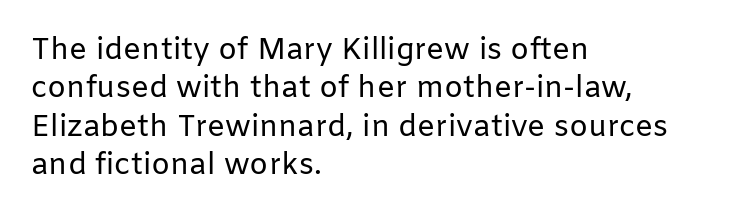
Q: Is the text bold? A: No.
Q: Is the text italic (slanted)? A: No, it is upright.
Q: Is the typeface a serif or a sans-serif typeface? A: Sans-serif.
Q: Is the text underlined? A: No.
Q: How is the paragraph aligned? A: Left-aligned.
Q: Is the spacing between letters normal or unusually wide? A: Normal.
Q: Is the spacing between lines tight, normal or loose? A: Normal.
Q: Width (condensed, normal, or wide)? A: Normal.
Q: Stroke contrast? A: Low.
Q: x-height? A: Medium.
Q: Monospaced? A: No.
